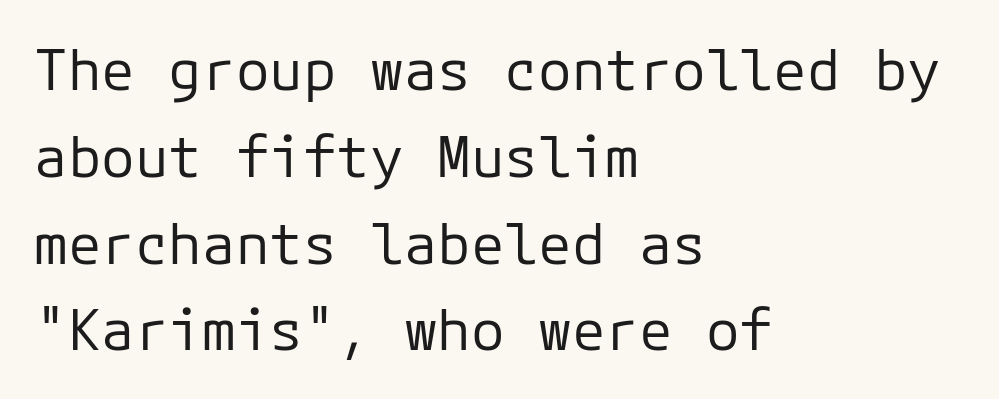
The image shows 56 px regular-weight sans-serif type, upright, monospaced; set left-aligned, normal line spacing (1.55x), normal letter spacing, not underlined; low stroke contrast and a medium x-height.
